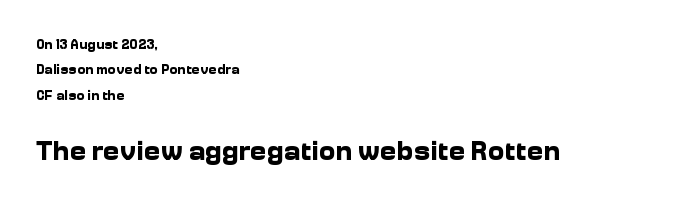
The ragged edge is on the right, which tells us the setting is flush left. The space directly below the letters is spotless. The passage shown has conventional tracking throughout. This is heavy type, rendered in bold.
